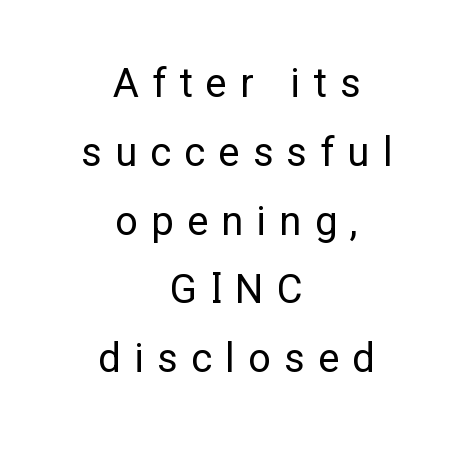
Only glyphs here, with clear space below each row. Note the varied advance widths — an 'i' is clearly narrower than an 'm'. Check where the strokes stop: nothing finishes them off — pure sans. The letters stand straight up with perfectly vertical stems. If you folded the block vertically in half, each line would mirror itself in length. These lines have a slow, spaced-out rhythm from letter to letter.
